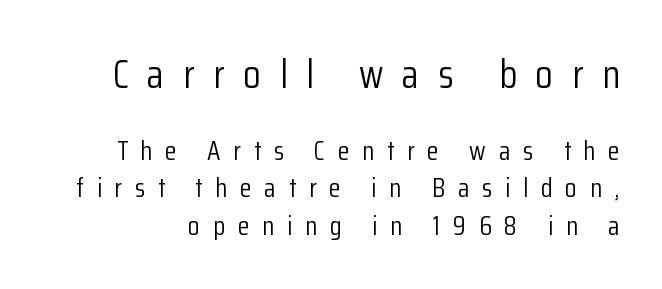
The image shows 40 px light, condensed sans-serif type, upright; set normal line spacing (1.38x), unusually wide letter spacing (+0.47 em), not underlined; the first (top) block is 1.48x larger; low stroke contrast and a medium x-height.
